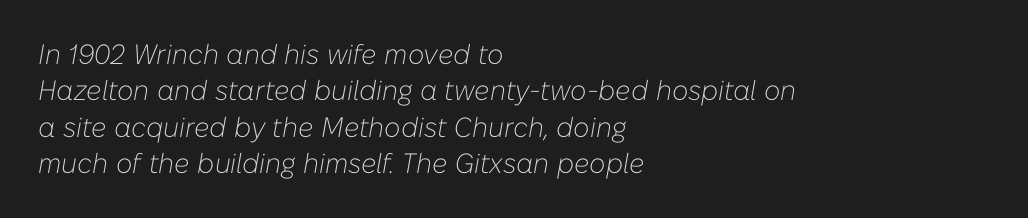
The rendering uses a moderate line-height, typical for paragraphs. Does the lettering tilt? It does — this is italic. The strokes are not fattened; the text isn't bold. Notice how the passage keeps a crisp vertical edge on the left only.
